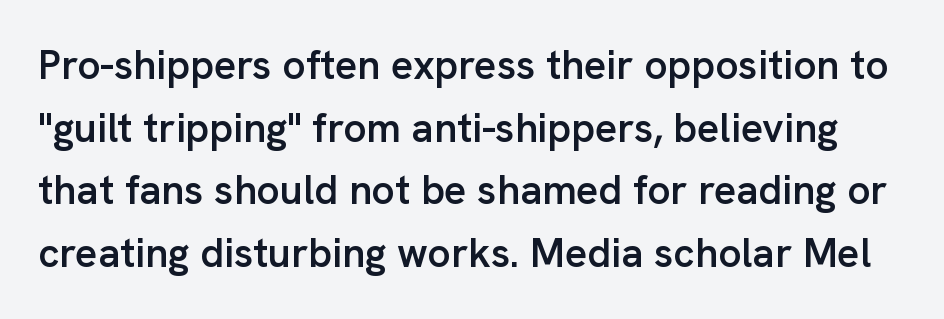
The image shows 41 px semibold sans-serif type, upright; set normal line spacing (1.53x), normal letter spacing, not underlined; low stroke contrast and a medium x-height.
